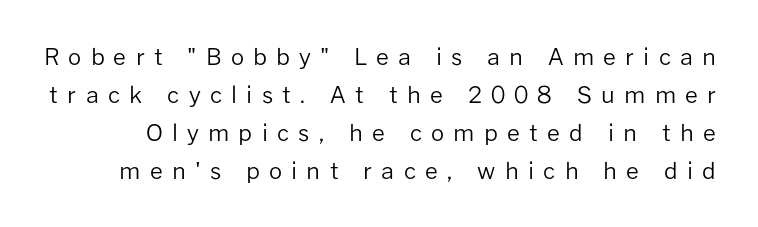
Spacing between characters has been opened up far beyond the box default. Beneath every word, the page is bare. Rows of type keep a routine distance in the vertical direction. The cut favours lightness, reaching ordinary text weight at its darkest. Characters remain perfectly vertical along every line.
